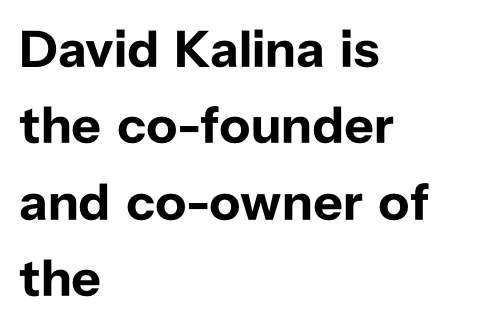
The image shows 52 px bold sans-serif type, upright; set left-aligned, normal line spacing (1.47x), normal letter spacing, not underlined; low stroke contrast and a medium x-height.
